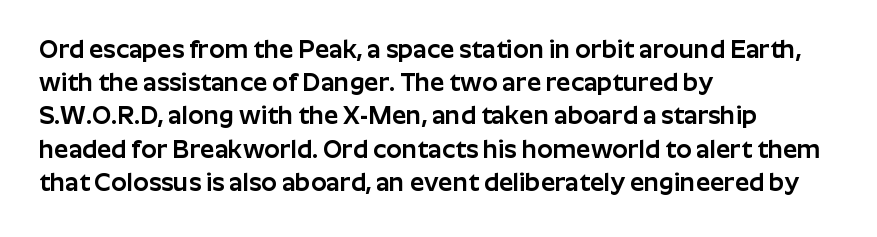
The image shows 25 px text type, upright; set left-aligned, normal line spacing (1.33x), normal letter spacing, not underlined.
